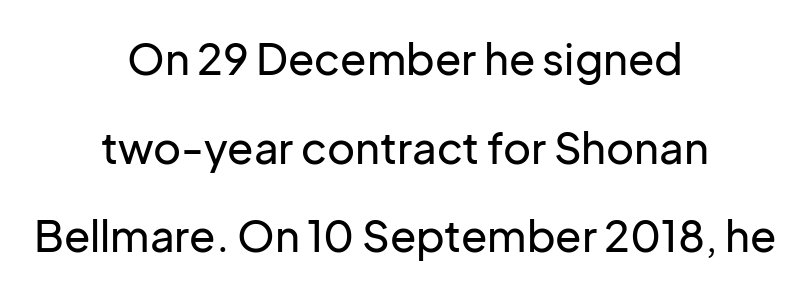
Typographically, this falls in the sans-serif category. Bare-footed words on every line. The letters sit at their default tracking, neither squeezed nor spread. These lines are rendered in a variable-pitch font. Successive baselines arrive slowly, with a big drop between each. Neither beginnings nor endings align; midpoints do.
